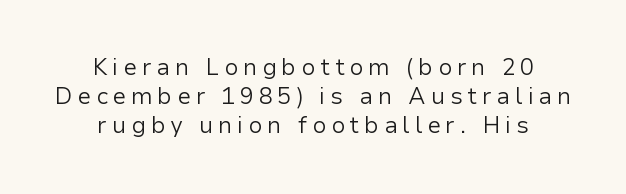
Q: Is the text bold? A: No.
Q: Is the text italic (slanted)? A: No, it is upright.
Q: Is the text underlined? A: No.
Q: How is the paragraph aligned? A: Centered.
Q: Is the spacing between letters normal or unusually wide? A: Unusually wide.
Q: Is the spacing between lines tight, normal or loose? A: Normal.
